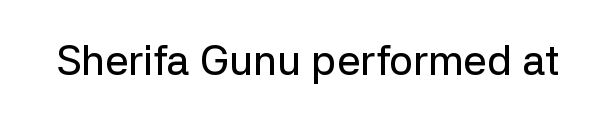
The image shows 42 px sans-serif type, upright; set normal letter spacing, not underlined; low stroke contrast and a medium x-height.
